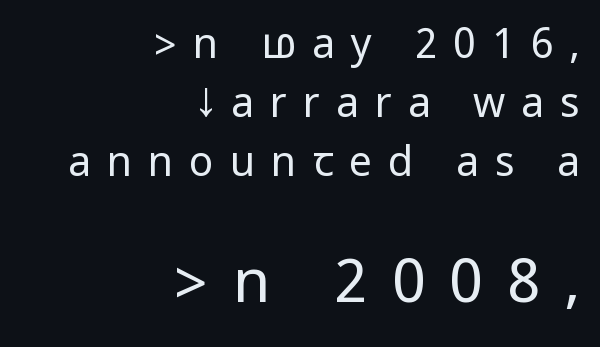
The image shows 61 px regular-weight, condensed sans-serif type, upright; set right-aligned, normal line spacing (1.44x), unusually wide letter spacing (+0.39 em), not underlined; the second (bottom) block is 1.49x larger; low stroke contrast.
